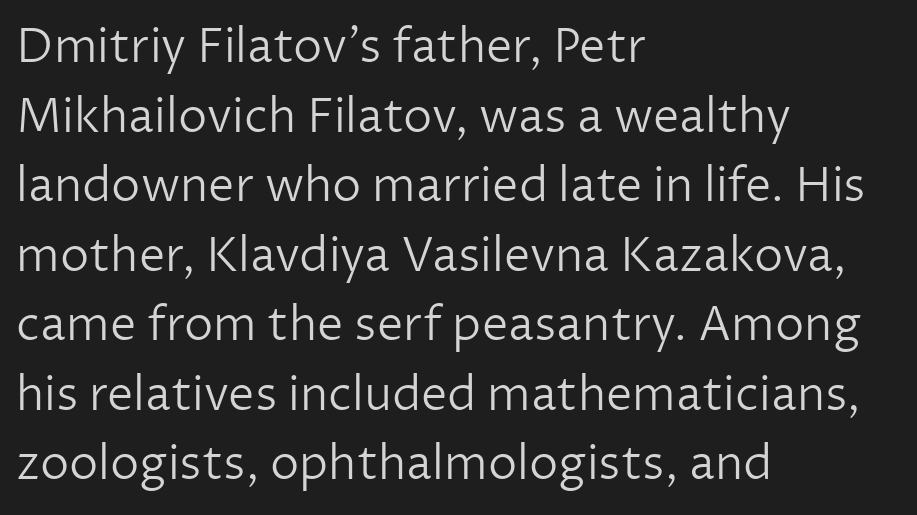
The image shows 47 px light sans-serif type, upright; set left-aligned, normal line spacing (1.48x), normal letter spacing, not underlined; low stroke contrast and a medium x-height.
